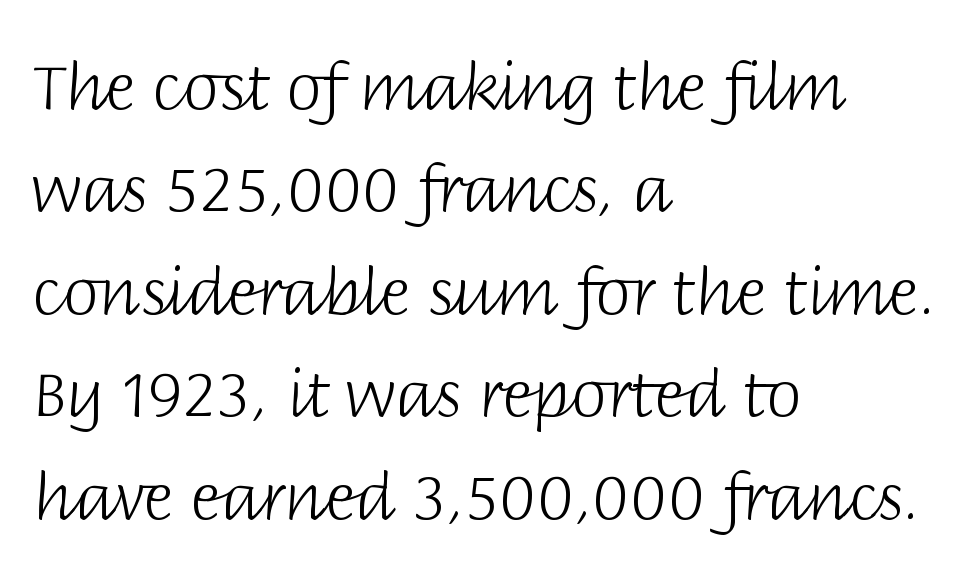
{"serif": "no", "italic": "no", "bold": "no", "weight": "light", "width": "normal", "stroke_contrast": "low", "x_height": "large", "monospaced": "no", "underline": "no", "align": "left", "line_spacing": "normal", "line_spacing_ratio": 1.6, "letter_spacing": "normal", "letter_spacing_em": 0.0, "glyph_px": 64}
